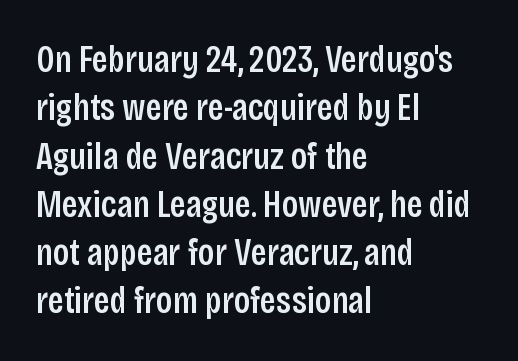
The image shows 38 px condensed sans-serif type, upright; set left-aligned, normal line spacing (1.27x), normal letter spacing, not underlined; low stroke contrast and a large x-height.
